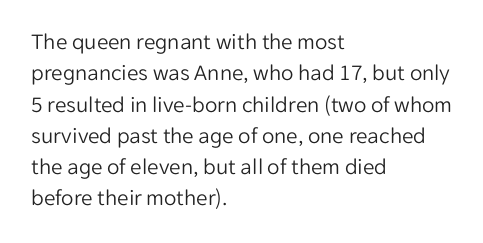
Q: Is the text bold? A: No.
Q: Is the text italic (slanted)? A: No, it is upright.
Q: Is the text underlined? A: No.
Q: How is the paragraph aligned? A: Left-aligned.
Q: Is the spacing between letters normal or unusually wide? A: Normal.
Q: Is the spacing between lines tight, normal or loose? A: Normal.
